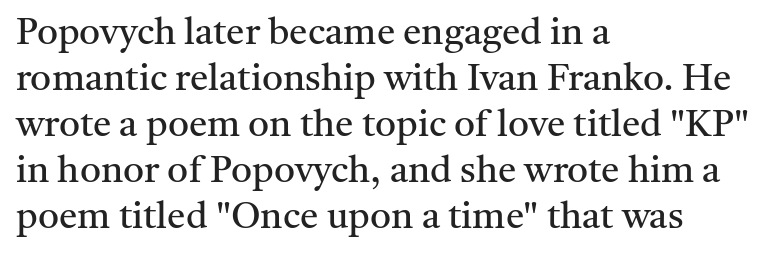
Line starts are locked; line ends wander. A typesetter would label this face a serif. Posture: vertical. Beneath every word, the page is bare. The type is set solid horizontally, with unmodified tracking. Stroke mass is kept to a normal reading level or below.
